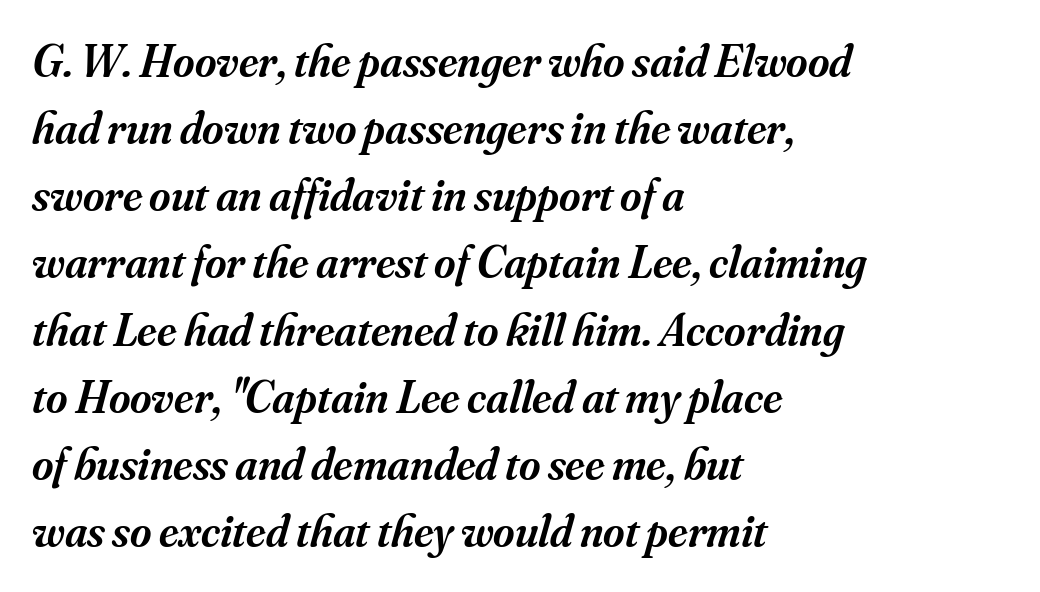
The letters sit at their default tracking, neither squeezed nor spread. Descenders hang freely into open space. Observe the serifs anchoring each vertical stroke in this sample. The typesetting leans somewhat heavy: a semibold. The axis of the letterforms is tilted away from vertical.
